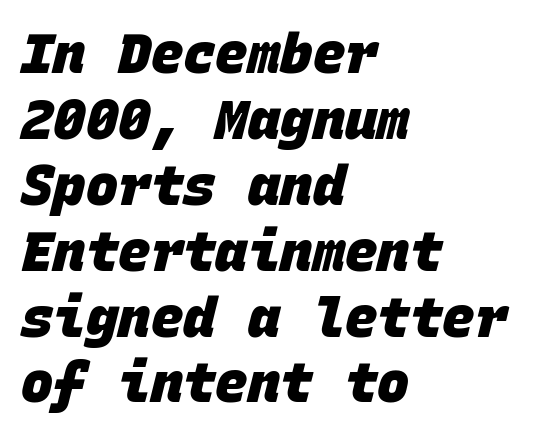
Q: Is the text bold? A: Yes.
Q: Is the typeface a serif or a sans-serif typeface? A: Sans-serif.
Q: Is the text underlined? A: No.
Q: How is the paragraph aligned? A: Left-aligned.
Q: Is the spacing between letters normal or unusually wide? A: Normal.
Q: Width (condensed, normal, or wide)? A: Normal.
Q: Stroke contrast? A: Low.
Q: x-height? A: Large.
Q: Monospaced? A: Yes.
